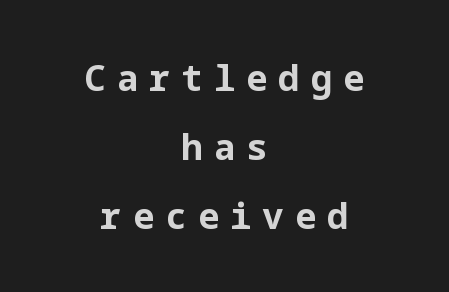
{"serif": "no", "italic": "no", "bold": "yes", "weight": "bold", "width": "normal", "stroke_contrast": "low", "x_height": "medium", "underline": "no", "align": "center", "line_spacing": "loose", "line_spacing_ratio": 1.91, "letter_spacing": "wide", "letter_spacing_em": 0.3, "glyph_px": 36}
